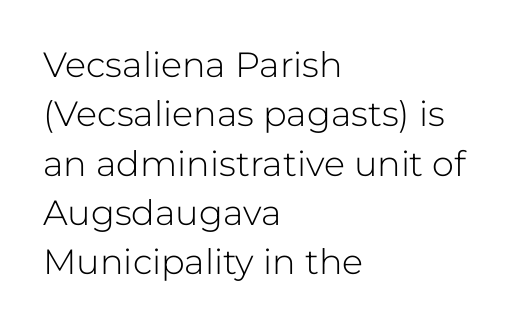
The image shows 35 px light sans-serif type, upright; set left-aligned, normal line spacing (1.41x), normal letter spacing, not underlined; low stroke contrast and a medium x-height.
